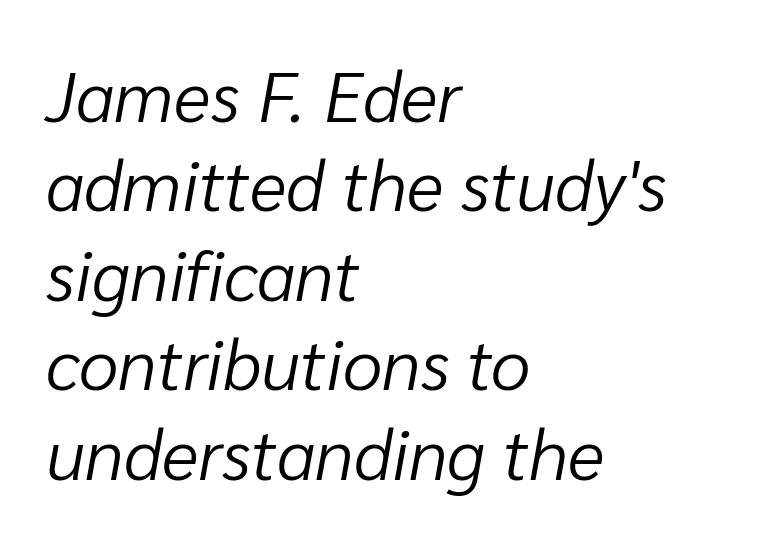
Q: Is the text bold? A: No.
Q: Is the text italic (slanted)? A: Yes, it leans right by about 10 degrees.
Q: Is the text underlined? A: No.
Q: How is the paragraph aligned? A: Left-aligned.
Q: Is the spacing between letters normal or unusually wide? A: Normal.
Q: Is the spacing between lines tight, normal or loose? A: Normal.
Q: Width (condensed, normal, or wide)? A: Normal.
Q: Stroke contrast? A: Low.
Q: x-height? A: Medium.
Q: Monospaced? A: No.
